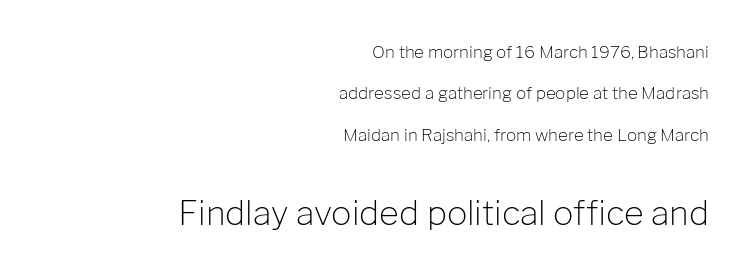
The image shows 34 px light sans-serif type, upright; set right-aligned, loose line spacing (2.43x), normal letter spacing, not underlined; the second (bottom) block is 2.0x larger; low stroke contrast and a medium x-height.
